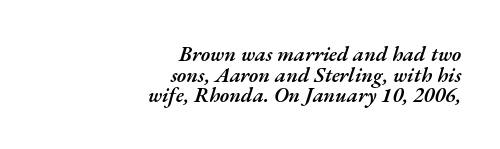
The image shows 21 px text type, italic (leaning right); set right-aligned, tight line spacing (0.98x), normal letter spacing, not underlined.
